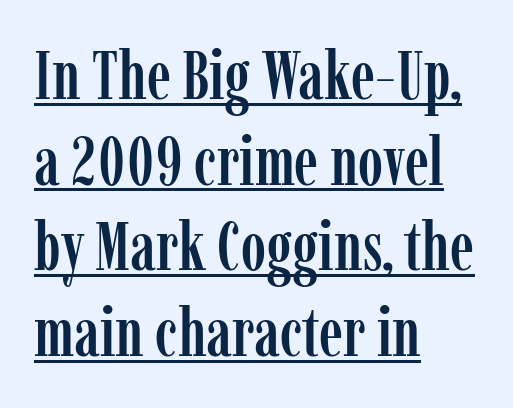
{"serif": "yes", "italic": "no", "width": "condensed", "stroke_contrast": "low", "x_height": "medium", "monospaced": "no", "underline": "yes", "align": "left", "line_spacing": "normal", "line_spacing_ratio": 1.26, "letter_spacing": "normal", "letter_spacing_em": 0.0, "glyph_px": 68}
